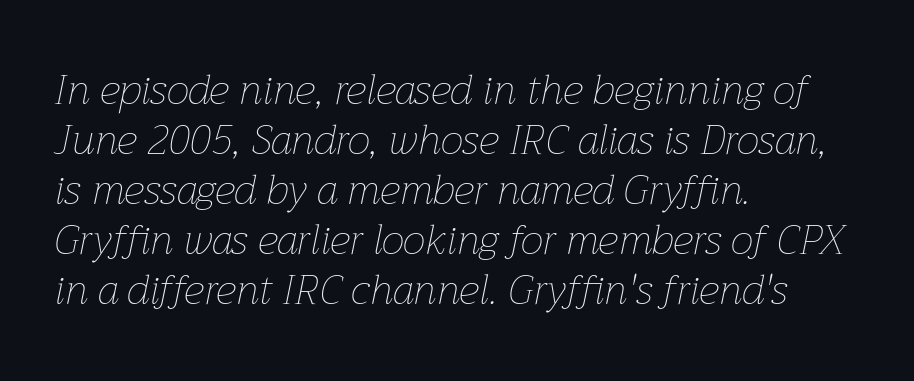
{"italic": "yes", "lean": "right", "slant_degrees": 12, "bold": "no", "weight": "thin", "width": "normal", "stroke_contrast": "low", "x_height": "medium", "monospaced": "no", "underline": "no", "align": "left", "line_spacing_ratio": 1.22, "letter_spacing": "normal", "letter_spacing_em": 0.0, "glyph_px": 41}
